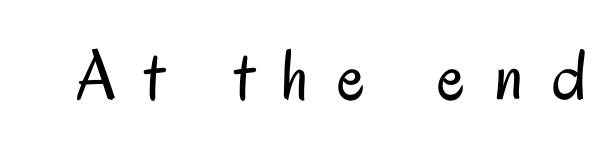
Q: Is the text bold? A: No.
Q: Is the text italic (slanted)? A: No, it is upright.
Q: Is the typeface a serif or a sans-serif typeface? A: Sans-serif.
Q: Is the text underlined? A: No.
Q: Is the spacing between letters normal or unusually wide? A: Unusually wide.
Q: Width (condensed, normal, or wide)? A: Condensed.
Q: Stroke contrast? A: Low.
Q: x-height? A: Small.
Q: Monospaced? A: No.
